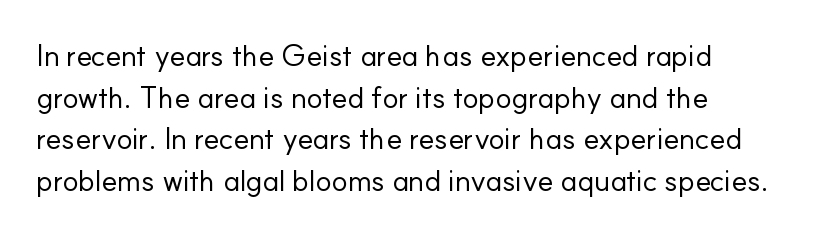
The image shows 30 px regular-weight sans-serif type, upright; set left-aligned, normal line spacing (1.39x), normal letter spacing, not underlined; low stroke contrast and a small x-height.
